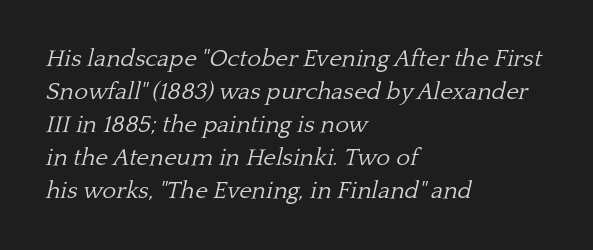
The image shows 24 px text type, italic (leaning right); set left-aligned, normal line spacing (1.37x), normal letter spacing, not underlined.
